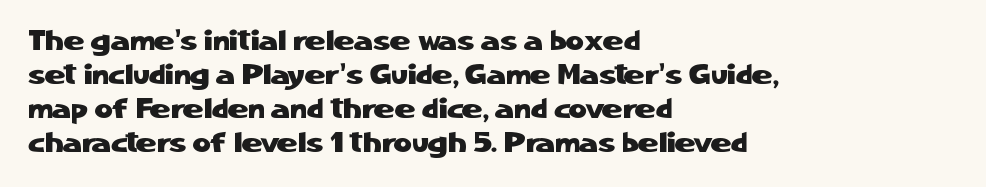
The paragraph has a hard left edge and a soft right edge. Unlike italic type, these characters show no tilt at all. The passage shown is typeset with a sans-serif family. These lines are rendered in a variable-pitch font. Only glyphs here, with clear space below each row. You could call the tracking neutral — neither tight nor loose.
